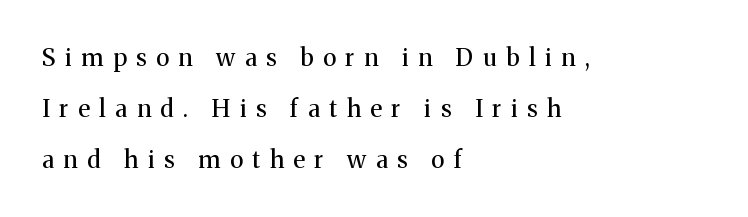
{"italic": "no", "bold": "no", "underline": "no", "align": "left", "line_spacing": "loose", "line_spacing_ratio": 2.12, "letter_spacing": "wide", "letter_spacing_em": 0.4, "glyph_px": 24}
